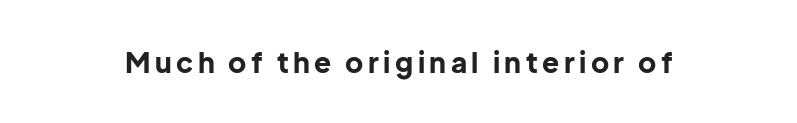
The image shows 28 px bold sans-serif type, upright; set not underlined; low stroke contrast and a medium x-height.
